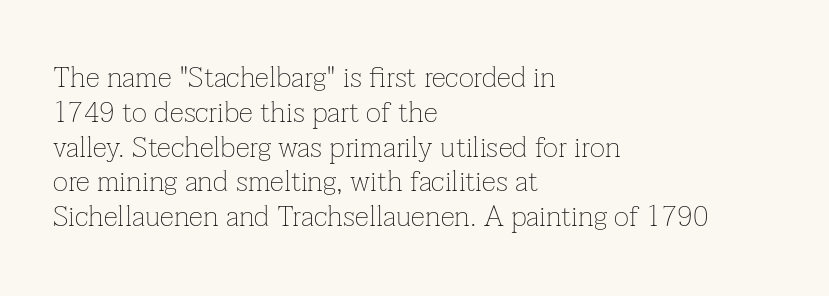
You can tell it's not italic because the verticals are truly vertical. This rendering employs a face with finishing strokes, i.e., a serif. The specimen omits any rule beneath the text block's lines. Heft: none added — not bold.
